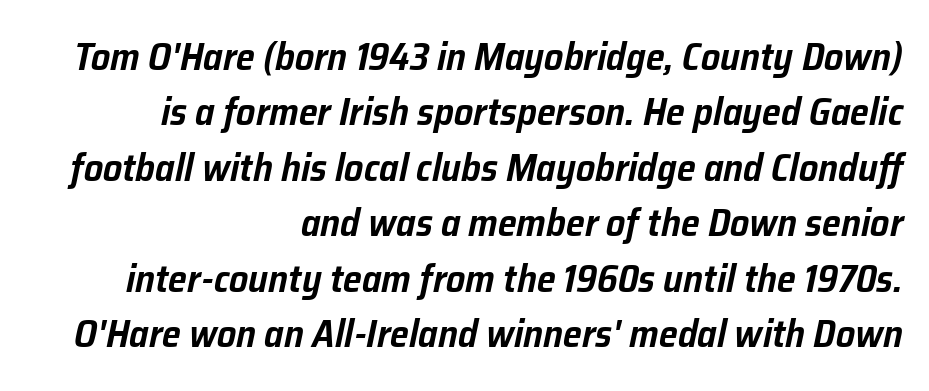
{"italic": "yes", "lean": "right", "slant_degrees": 12, "width": "normal", "stroke_contrast": "low", "x_height": "medium", "monospaced": "no", "underline": "no", "align": "right", "line_spacing": "normal", "line_spacing_ratio": 1.46, "letter_spacing": "normal", "letter_spacing_em": 0.0, "glyph_px": 38}
